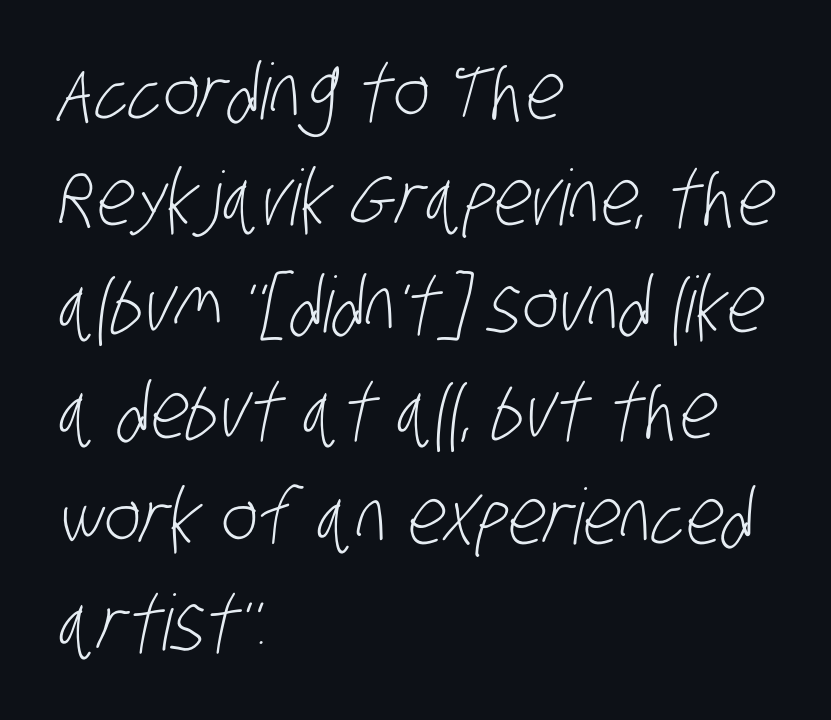
The image shows 77 px light, condensed sans-serif type; set left-aligned, normal line spacing (1.38x), normal letter spacing, not underlined; low stroke contrast and a large x-height.
